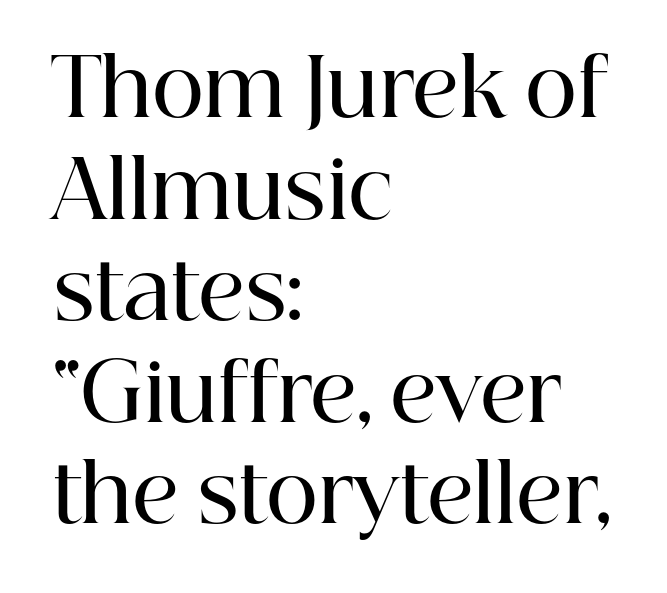
The image shows 80 px semibold serif type, upright; set left-aligned, normal line spacing (1.27x), normal letter spacing, not underlined; high stroke contrast and a medium x-height.
